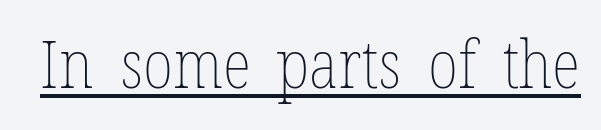
The words here are underlined. You could not count columns in this text — the font is proportionally spaced. Caption: standard tracking, unaltered. Notice how the stems are strictly vertical — no italics here. Letters have the restrained weight of plain body copy at most.
